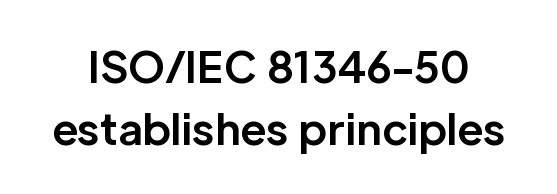
{"serif": "no", "italic": "no", "bold": "yes", "weight": "bold", "width": "normal", "stroke_contrast": "low", "x_height": "medium", "monospaced": "no", "underline": "no", "line_spacing": "normal", "line_spacing_ratio": 1.48, "letter_spacing": "normal", "letter_spacing_em": 0.0, "glyph_px": 42}
